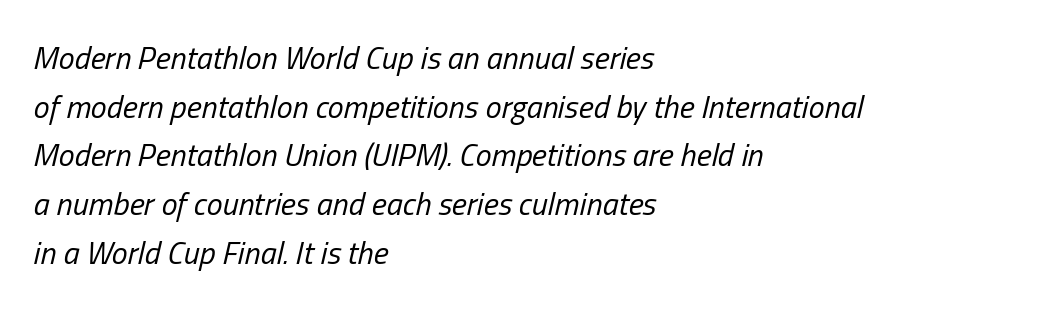
The image shows 32 px regular-weight, condensed type, italic (leaning right); set left-aligned, normal line spacing (1.52x), normal letter spacing, not underlined; low stroke contrast and a medium x-height.
